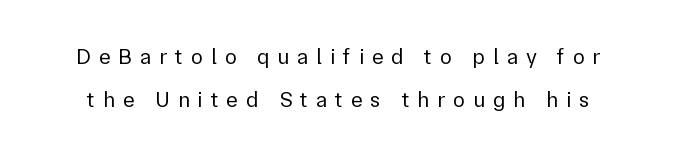
The image shows 22 px text type, upright; set loose line spacing (1.96x), unusually wide letter spacing (+0.36 em), not underlined.
